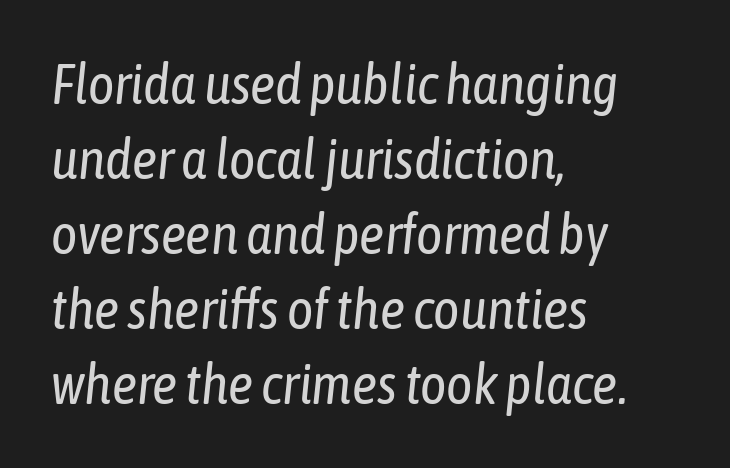
Q: Is the text bold? A: No.
Q: Is the text italic (slanted)? A: Yes, it leans right by about 6 degrees.
Q: Is the text underlined? A: No.
Q: How is the paragraph aligned? A: Left-aligned.
Q: Is the spacing between letters normal or unusually wide? A: Normal.
Q: Is the spacing between lines tight, normal or loose? A: Normal.
Q: Width (condensed, normal, or wide)? A: Condensed.
Q: Stroke contrast? A: Low.
Q: x-height? A: Medium.
Q: Monospaced? A: No.
